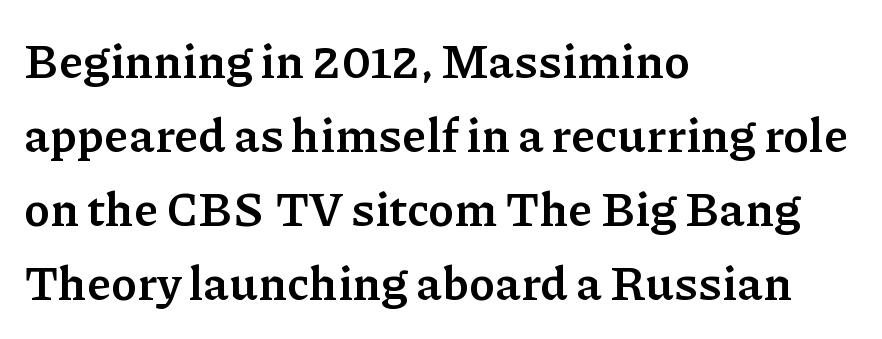
The image shows 48 px semibold serif type, upright; set left-aligned, normal line spacing (1.54x), normal letter spacing, not underlined; low stroke contrast and a medium x-height.
